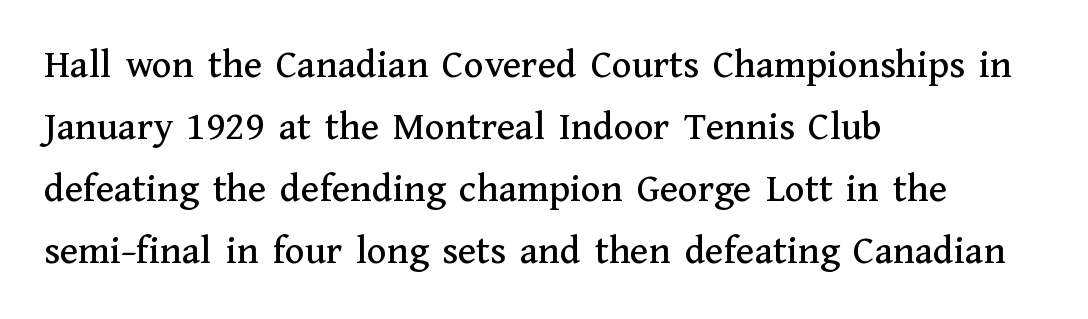
Q: Is the text italic (slanted)? A: No, it is upright.
Q: Is the typeface a serif or a sans-serif typeface? A: Serif.
Q: Is the text underlined? A: No.
Q: How is the paragraph aligned? A: Left-aligned.
Q: Is the spacing between letters normal or unusually wide? A: Normal.
Q: Is the spacing between lines tight, normal or loose? A: Normal.
Q: Width (condensed, normal, or wide)? A: Normal.
Q: Stroke contrast? A: Medium.
Q: x-height? A: Medium.
Q: Monospaced? A: No.
